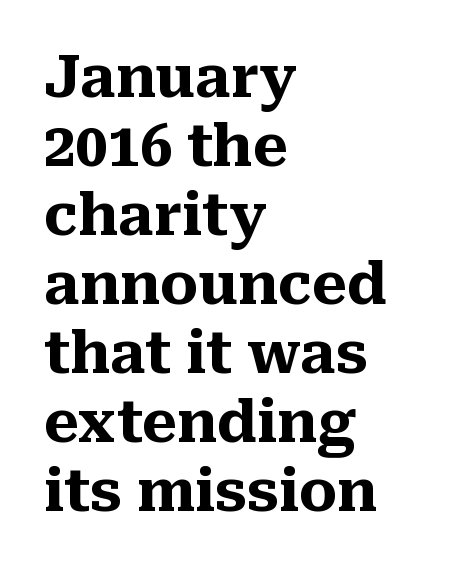
{"serif": "yes", "italic": "no", "bold": "yes", "weight": "heavy", "width": "normal", "stroke_contrast": "medium", "x_height": "medium", "monospaced": "no", "underline": "no", "align": "left", "line_spacing_ratio": 1.21, "letter_spacing": "normal", "letter_spacing_em": 0.0, "glyph_px": 57}
